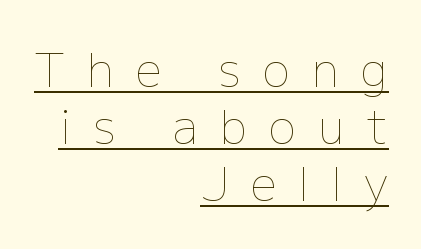
Q: Is the text bold? A: No.
Q: Is the text italic (slanted)? A: No, it is upright.
Q: Is the text underlined? A: Yes.
Q: How is the paragraph aligned? A: Right-aligned.
Q: Is the spacing between letters normal or unusually wide? A: Unusually wide.
Q: Width (condensed, normal, or wide)? A: Normal.
Q: Stroke contrast? A: Low.
Q: x-height? A: Medium.
Q: Monospaced? A: No.
